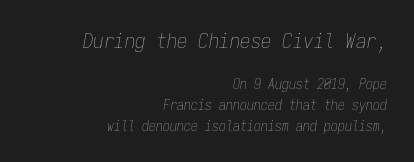
{"italic": "yes", "lean": "right", "slant_degrees": 9, "bold": "no", "underline": "no", "align": "right", "line_spacing": "normal", "line_spacing_ratio": 1.49, "letter_spacing": "normal", "letter_spacing_em": 0.0, "larger_block": "first", "size_ratio": 1.5, "glyph_px": 21}
